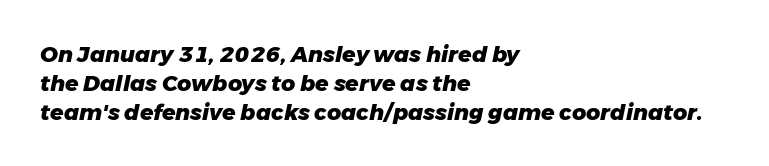
Q: Is the text bold? A: Yes.
Q: Is the text italic (slanted)? A: Yes, it leans right by about 11 degrees.
Q: Is the text underlined? A: No.
Q: How is the paragraph aligned? A: Left-aligned.
Q: Is the spacing between letters normal or unusually wide? A: Normal.
Q: Is the spacing between lines tight, normal or loose? A: Normal.
